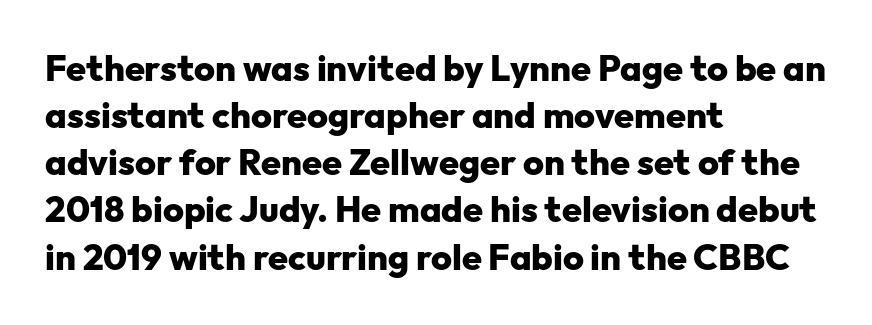
If you drew a line through each stem, it would be perfectly vertical. Chunky letters — that's bold for sure. One glance says typical: line gaps are just what's usual. All the whitespace from short lines collects on the right. Note the varied advance widths — an 'i' is clearly narrower than an 'm'. Default kerning and tracking; the words read as compact shapes.
